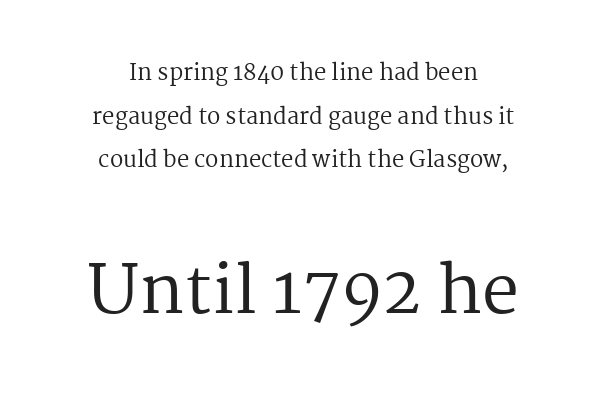
The image shows 66 px regular-weight serif type, upright; set centered, loose line spacing (1.98x), normal letter spacing, not underlined; the second (bottom) block is 3.0x larger; medium stroke contrast and a medium x-height.
